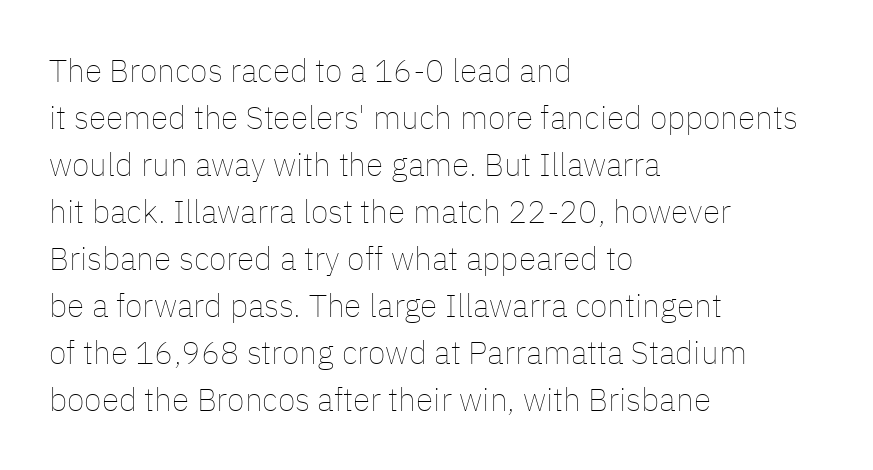
{"italic": "no", "bold": "no", "weight": "thin", "width": "normal", "stroke_contrast": "low", "x_height": "medium", "monospaced": "no", "underline": "no", "align": "left", "line_spacing": "normal", "line_spacing_ratio": 1.47, "letter_spacing": "normal", "letter_spacing_em": 0.0, "glyph_px": 32}
